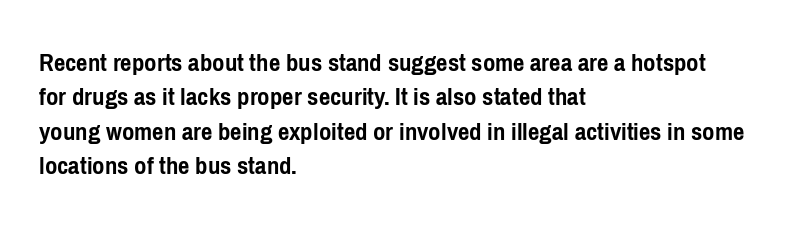
A typesetter would mark this as roman, not italic. Does the copy run flush right? No — it runs flush left. These words are printed bold, with thick strokes throughout. Successive baselines arrive at the customary interval. Caption: standard tracking, unaltered.
